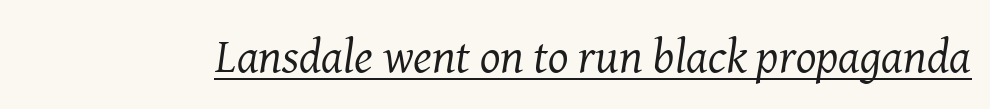
{"serif": "yes", "italic": "yes", "lean": "right", "slant_degrees": 8, "bold": "no", "weight": "regular", "width": "normal", "stroke_contrast": "medium", "x_height": "medium", "monospaced": "no", "underline": "yes", "letter_spacing": "normal", "letter_spacing_em": 0.0, "glyph_px": 48}
